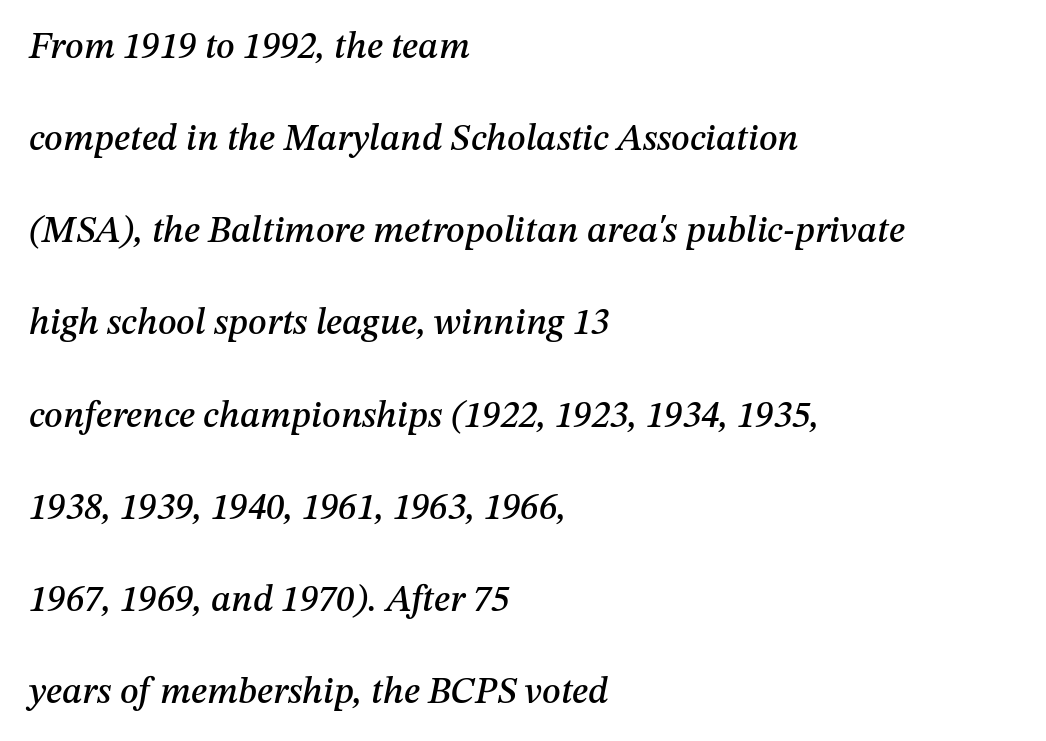
Quick note: interline space is abundant. This sample is left-justified, so line endings fall wherever the words run out. Looks like regular typesetting: each glyph gets only the width it needs. Yep, that's italic — everything's leaning. These lines keep a tight, regular rhythm from letter to letter.
